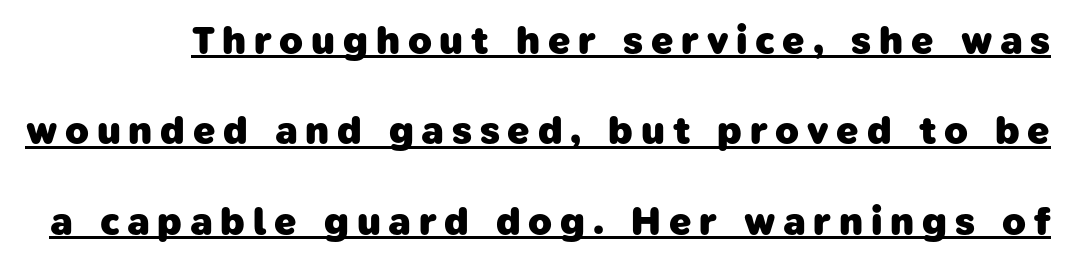
Q: Is the text bold? A: Yes.
Q: Is the typeface a serif or a sans-serif typeface? A: Sans-serif.
Q: Is the text underlined? A: Yes.
Q: Is the spacing between letters normal or unusually wide? A: Unusually wide.
Q: Is the spacing between lines tight, normal or loose? A: Loose.
Q: Width (condensed, normal, or wide)? A: Normal.
Q: Stroke contrast? A: Low.
Q: x-height? A: Medium.
Q: Monospaced? A: No.
